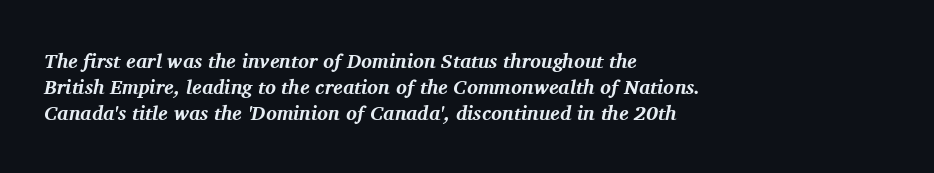
{"italic": "yes", "lean": "right", "slant_degrees": 11, "bold": "yes", "underline": "no", "align": "left", "line_spacing": "normal", "line_spacing_ratio": 1.3, "letter_spacing": "normal", "letter_spacing_em": 0.0, "glyph_px": 20}
